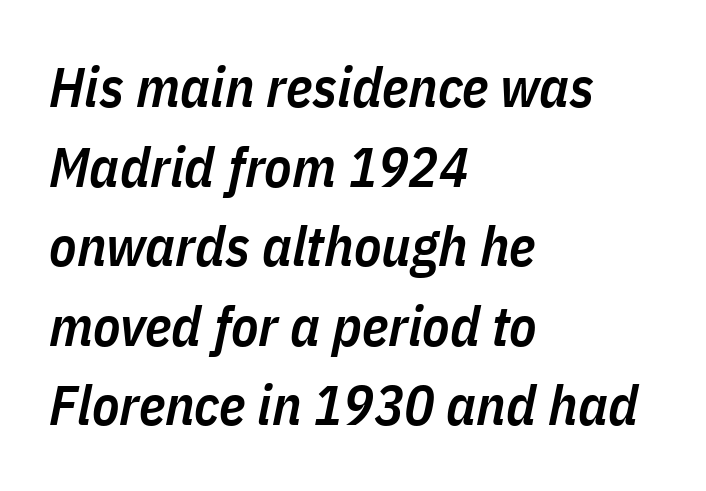
Q: Is the text bold? A: Semi-bold.
Q: Is the text italic (slanted)? A: Yes, it leans right by about 11 degrees.
Q: Is the text underlined? A: No.
Q: How is the paragraph aligned? A: Left-aligned.
Q: Is the spacing between letters normal or unusually wide? A: Normal.
Q: Is the spacing between lines tight, normal or loose? A: Normal.
Q: Width (condensed, normal, or wide)? A: Condensed.
Q: Stroke contrast? A: Low.
Q: x-height? A: Medium.
Q: Monospaced? A: No.
